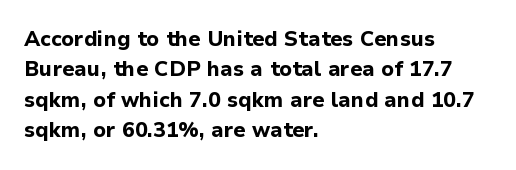
Notice how the stems are strictly vertical — no italics here. These words are printed bold, with thick strokes throughout. Leading: standard. You could call the tracking neutral — neither tight nor loose. The rendering anchors every line to the left-hand side. The words here are not underlined.
